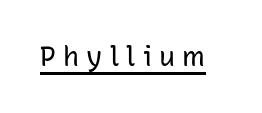
Q: Is the text bold? A: No.
Q: Is the text italic (slanted)? A: No, it is upright.
Q: Is the text underlined? A: Yes.
Q: Is the spacing between letters normal or unusually wide? A: Unusually wide.
